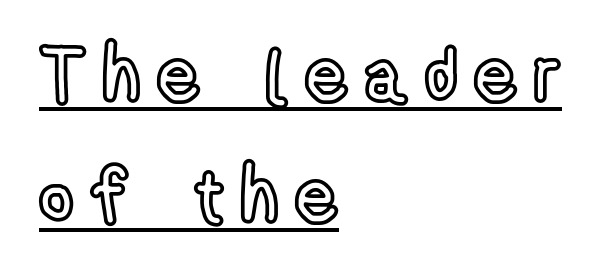
The image shows 74 px condensed type, upright; set left-aligned, normal line spacing (1.64x), unusually wide letter spacing (+0.23 em), underlined; a medium x-height.
